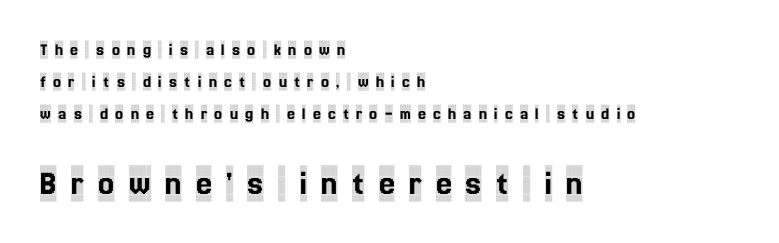
Q: Is the text italic (slanted)? A: No, it is upright.
Q: Is the typeface a serif or a sans-serif typeface? A: Serif.
Q: Is the text underlined? A: No.
Q: How is the paragraph aligned? A: Left-aligned.
Q: Is the spacing between letters normal or unusually wide? A: Unusually wide.
Q: Which block of text is set in a larger size, the first (top) or the second (bottom)? A: The second (bottom) one.
Q: Width (condensed, normal, or wide)? A: Condensed.
Q: x-height? A: Large.
Q: Monospaced? A: No.
